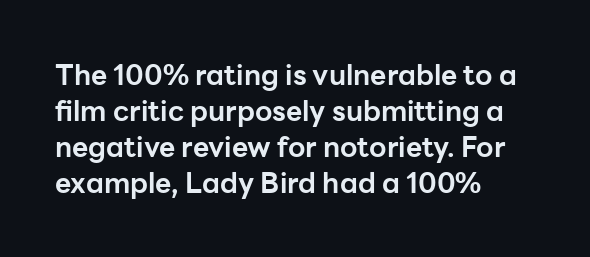
Note the varied advance widths — an 'i' is clearly narrower than an 'm'. Where is the straight margin? On the left. The specimen reads as upright at a glance. Clear beneath every line of the passage.
